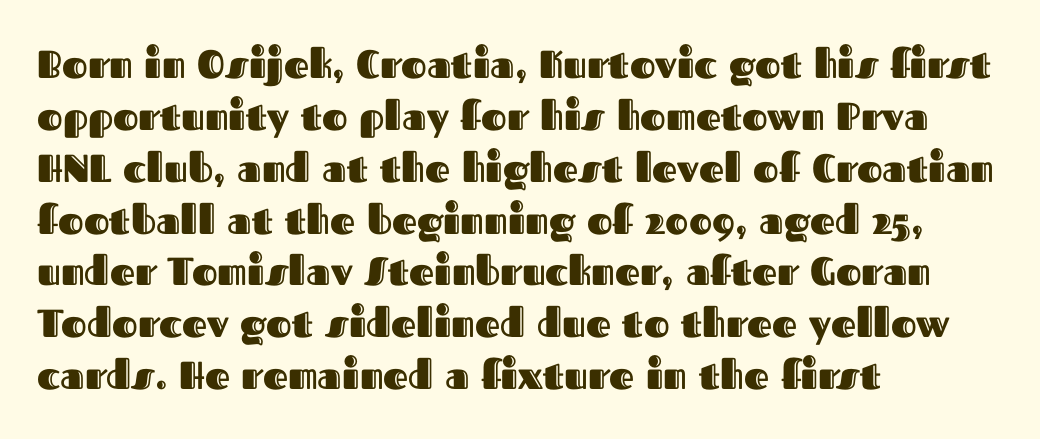
{"italic": "no", "width": "normal", "x_height": "medium", "monospaced": "no", "underline": "no", "align": "left", "line_spacing": "normal", "line_spacing_ratio": 1.33, "letter_spacing": "normal", "letter_spacing_em": 0.0, "glyph_px": 39}
